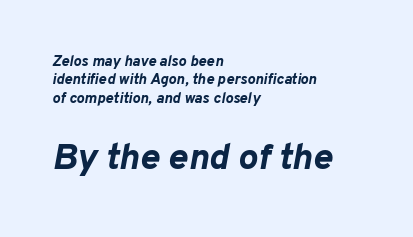
Between one letter and the next there's only the usual sliver of space. The typography opts for an oblique posture over an upright one. Compare the two chunks: the lower has the greater cap height. The setting favours the left margin, as ordinary paragraphs usually do. Summary of weight: heavy, a full bold. Underline: absent.
